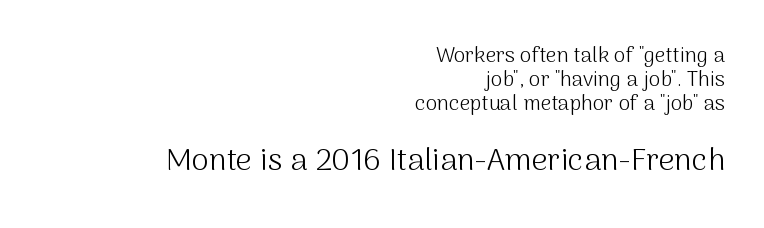
Q: Is the text bold? A: No.
Q: Is the text italic (slanted)? A: No, it is upright.
Q: Is the typeface a serif or a sans-serif typeface? A: Sans-serif.
Q: Is the text underlined? A: No.
Q: How is the paragraph aligned? A: Right-aligned.
Q: Is the spacing between letters normal or unusually wide? A: Normal.
Q: Is the spacing between lines tight, normal or loose? A: Tight.
Q: Which block of text is set in a larger size, the first (top) or the second (bottom)? A: The second (bottom) one.
Q: Width (condensed, normal, or wide)? A: Normal.
Q: Stroke contrast? A: Medium.
Q: x-height? A: Medium.
Q: Monospaced? A: No.
